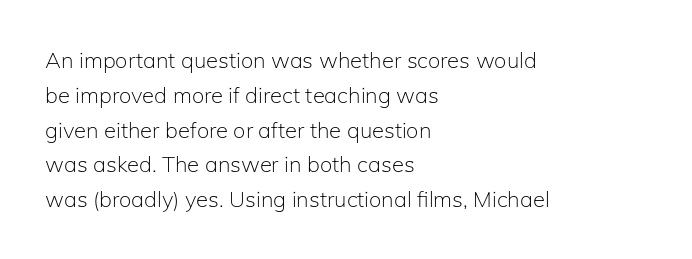
All the whitespace from short lines collects on the right. No extra tracking has been applied to these lines. Characters remain perfectly vertical along every line. The space beneath each line is pristine and unruled. Vertical stems look standard width or narrower in stroke.
